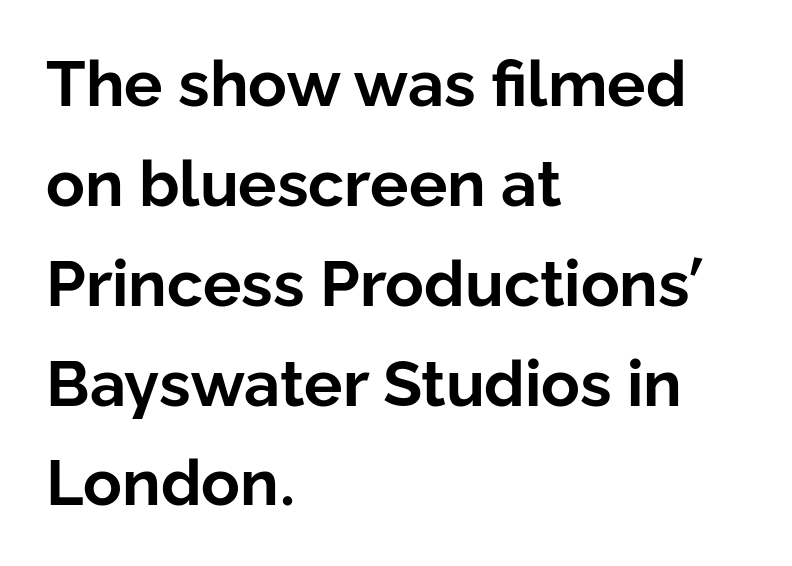
Is the letter spacing exaggerated? No — it looks like the ordinary default. Heft: maximum for text — a bold. If you drew a line through each stem, it would be perfectly vertical. Underline: absent. The face used here is proportionally spaced, like ordinary book or web type. If you measured baseline to baseline, you'd find a middling distance.
